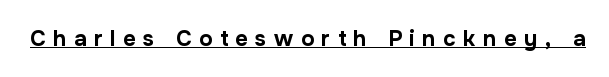
The specimen reads as upright at a glance. What stands out about the letter spacing? Its width — letters are far apart. Glance below the letters and you will spot a drawn line. How heavy is the stroke? Heavy — this is a bold.
